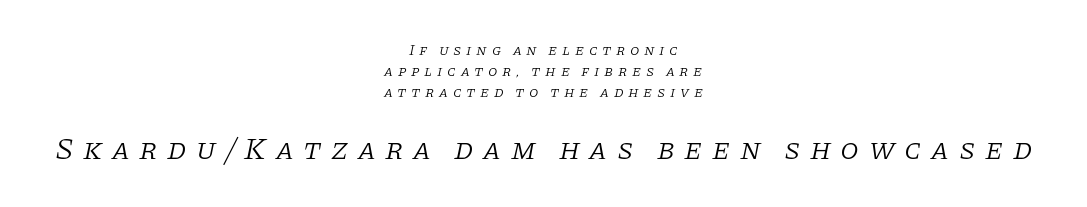
The image shows 30 px light serif type, italic (leaning right); set centered, normal line spacing (1.4x), unusually wide letter spacing (+0.31 em), not underlined; the second (bottom) block is 2.0x larger; low stroke contrast and a large x-height.
